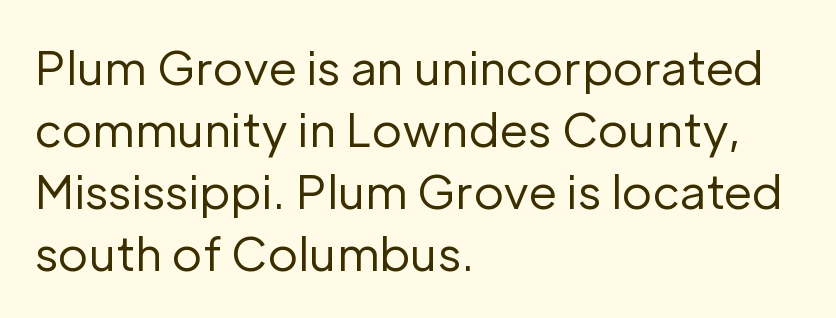
The typesetting does not lean heavy: it is not bold. Varying glyph widths throughout — classic text-font behaviour. You could call the tracking neutral — neither tight nor loose. The letters stand straight up with perfectly vertical stems. No word sits above an underline.
